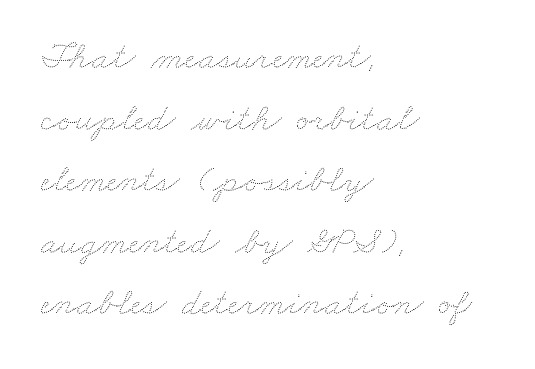
{"bold": "no", "weight": "thin", "width": "wide", "stroke_contrast": "medium", "x_height": "small", "monospaced": "no", "underline": "no", "align": "left", "line_spacing": "normal", "line_spacing_ratio": 1.58, "letter_spacing": "normal", "letter_spacing_em": 0.0, "glyph_px": 39}
